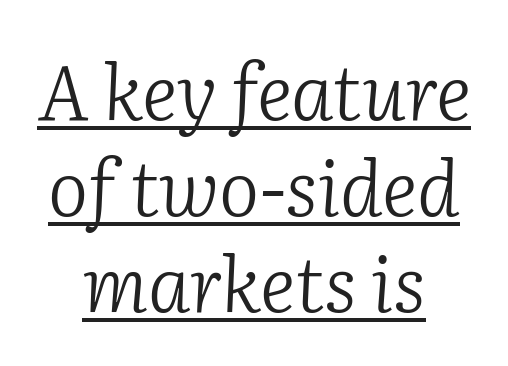
Every row of glyphs is offset so its center matches the block's center. Do the characters align in a grid? No, the font is proportional. In terms of posture, this sample is oblique. Unlike a clean sans, this face finishes its strokes with serifs. The gaps between neighbouring characters are ordinary and unremarkable.
